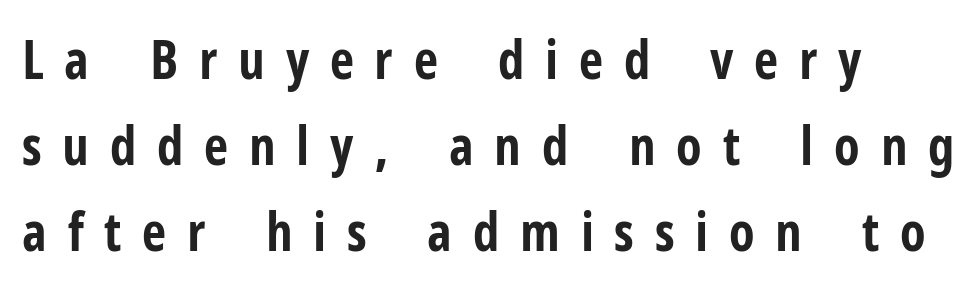
Q: Is the text bold? A: Yes.
Q: Is the text italic (slanted)? A: No, it is upright.
Q: Is the typeface a serif or a sans-serif typeface? A: Sans-serif.
Q: Is the text underlined? A: No.
Q: How is the paragraph aligned? A: Left-aligned.
Q: Is the spacing between letters normal or unusually wide? A: Unusually wide.
Q: Is the spacing between lines tight, normal or loose? A: Normal.
Q: Width (condensed, normal, or wide)? A: Condensed.
Q: Stroke contrast? A: Low.
Q: x-height? A: Medium.
Q: Monospaced? A: No.
